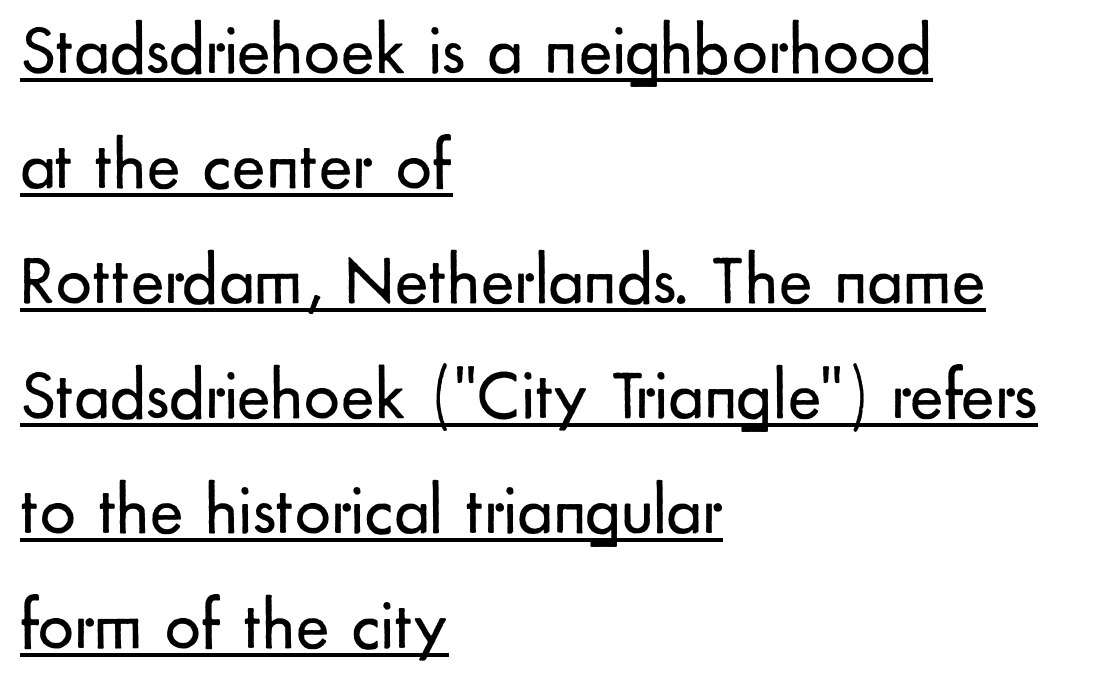
Does the copy run flush right? No — it runs flush left. These lines are rendered in a variable-pitch font. Leading matches the norm, producing a regular column. Letterform terminals end flat and unadorned throughout the passage. The characters are drawn with everyday or finer stroke widths. Style check: upright.
